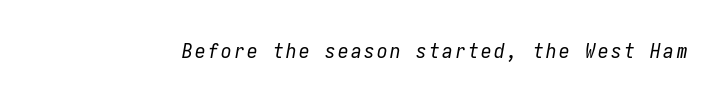
Q: Is the text bold? A: No.
Q: Is the text italic (slanted)? A: Yes, it leans right by about 10 degrees.
Q: Is the text underlined? A: No.
